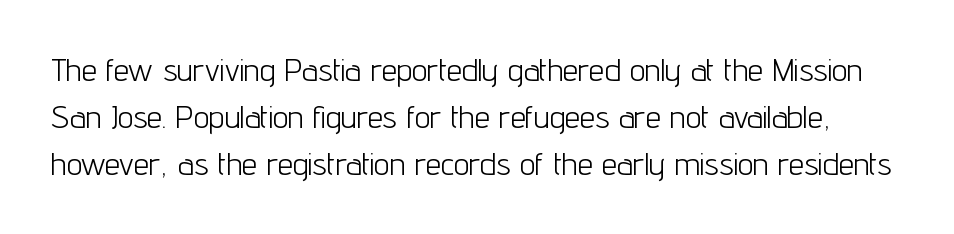
Q: Is the text bold? A: No.
Q: Is the text italic (slanted)? A: No, it is upright.
Q: Is the typeface a serif or a sans-serif typeface? A: Sans-serif.
Q: Is the text underlined? A: No.
Q: Is the spacing between letters normal or unusually wide? A: Normal.
Q: Is the spacing between lines tight, normal or loose? A: Normal.
Q: Width (condensed, normal, or wide)? A: Condensed.
Q: Stroke contrast? A: Low.
Q: x-height? A: Medium.
Q: Monospaced? A: No.
